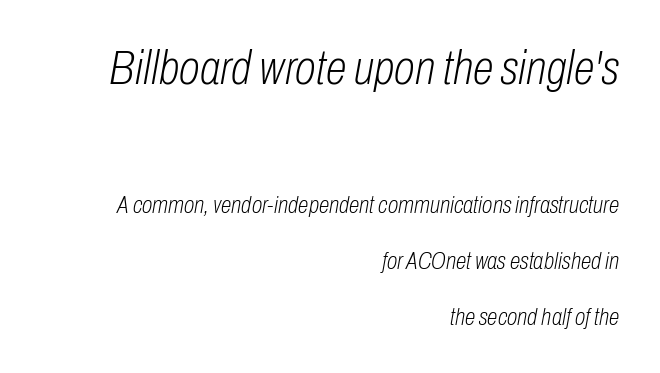
The image shows 48 px light, condensed type, italic (leaning right); set right-aligned, loose line spacing (2.33x), normal letter spacing, not underlined; the first (top) block is 2.0x larger; low stroke contrast and a medium x-height.
